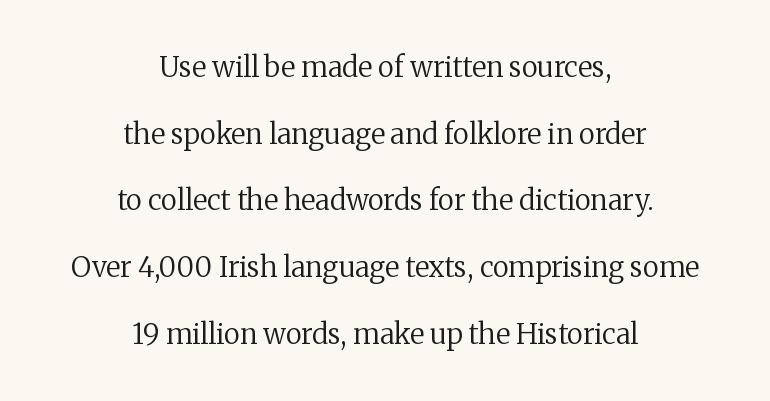
Is this a heavy cut? Hardly; it is regular or lighter. Underlining? Definitely not there. When letters stand straight like this, we call the style roman or upright. Proportional: the letters do not fall into vertical columns.
